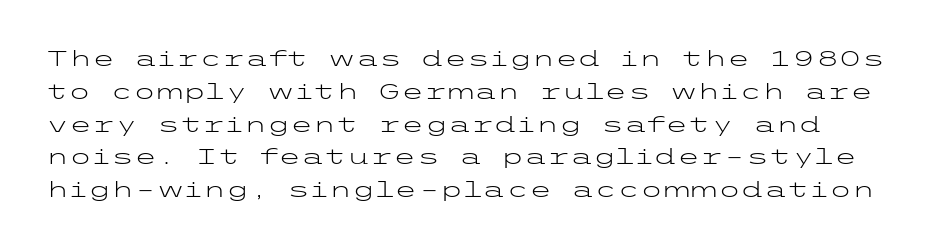
No italicization has been applied; the sample stays upright. Rows of type keep a routine distance in the vertical direction. Bare-footed words on every line. Tracking here is standard; glyphs follow each other at the usual distance. No extra ink here — the face is not bold.
